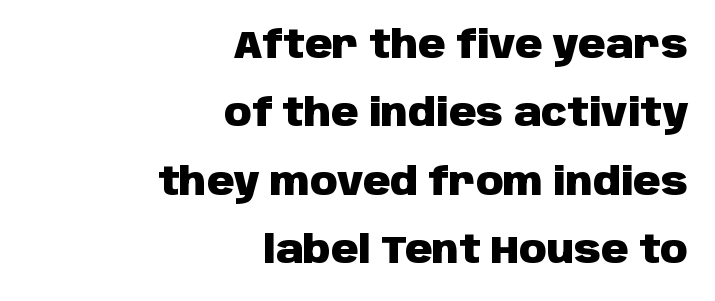
Q: Is the text bold? A: Yes.
Q: Is the text italic (slanted)? A: No, it is upright.
Q: Is the typeface a serif or a sans-serif typeface? A: Sans-serif.
Q: Is the text underlined? A: No.
Q: How is the paragraph aligned? A: Right-aligned.
Q: Is the spacing between letters normal or unusually wide? A: Normal.
Q: Width (condensed, normal, or wide)? A: Normal.
Q: Stroke contrast? A: Low.
Q: x-height? A: Large.
Q: Monospaced? A: No.
